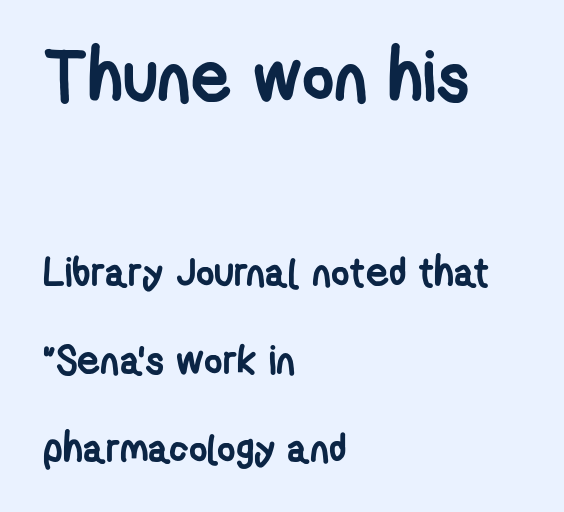
Q: Is the text bold? A: Yes.
Q: Is the typeface a serif or a sans-serif typeface? A: Sans-serif.
Q: Is the text underlined? A: No.
Q: How is the paragraph aligned? A: Left-aligned.
Q: Is the spacing between letters normal or unusually wide? A: Normal.
Q: Is the spacing between lines tight, normal or loose? A: Loose.
Q: Which block of text is set in a larger size, the first (top) or the second (bottom)? A: The first (top) one.
Q: Width (condensed, normal, or wide)? A: Condensed.
Q: Stroke contrast? A: Low.
Q: x-height? A: Medium.
Q: Monospaced? A: No.
